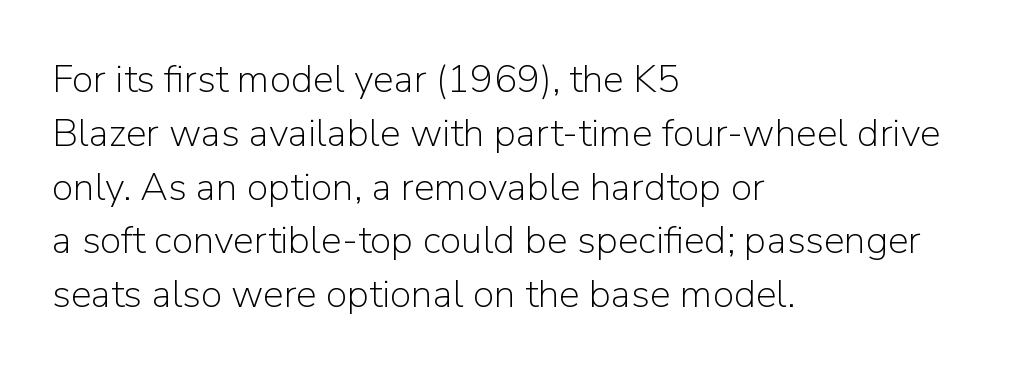
Tracking here is standard; glyphs follow each other at the usual distance. Bold? No — there's no thickening of the strokes. The gap between lines stays unmarked. These lines are rendered in a variable-pitch font.
